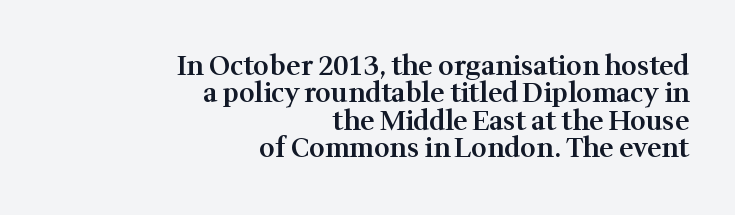
The image shows 27 px text type, upright; set right-aligned, tight line spacing (1.01x), normal letter spacing, not underlined.
